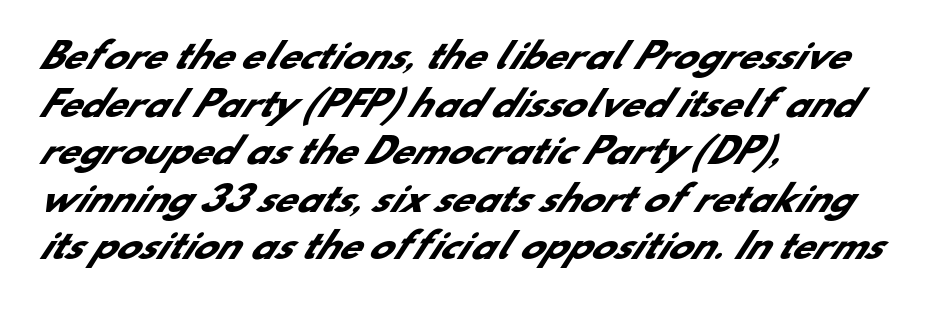
{"serif": "no", "bold": "yes", "weight": "heavy", "width": "normal", "stroke_contrast": "low", "x_height": "small", "monospaced": "no", "underline": "no", "align": "left", "line_spacing": "normal", "line_spacing_ratio": 1.36, "letter_spacing": "normal", "letter_spacing_em": 0.0, "glyph_px": 35}
